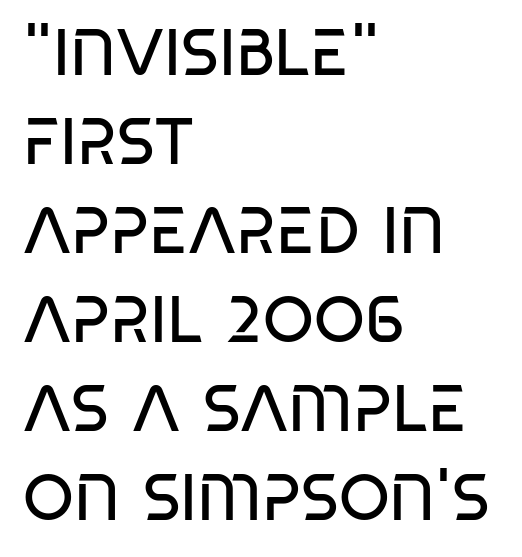
{"serif": "no", "italic": "no", "bold": "no", "weight": "regular", "width": "condensed", "stroke_contrast": "low", "x_height": "large", "monospaced": "no", "underline": "no", "align": "left", "line_spacing": "normal", "line_spacing_ratio": 1.37, "letter_spacing": "normal", "letter_spacing_em": 0.0, "glyph_px": 65}
